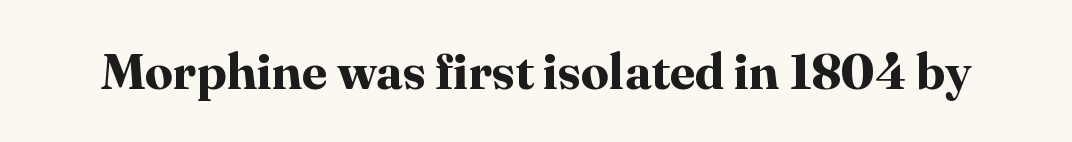
The foot of each line stays bare and open. Quick note: not italic, upright. Inter-character spacing is left at the font's built-in metrics. Its strokes are broad and dark, the hallmark of bold type. Regarding serifs, this sample has them. Varying glyph widths throughout — classic text-font behaviour.
